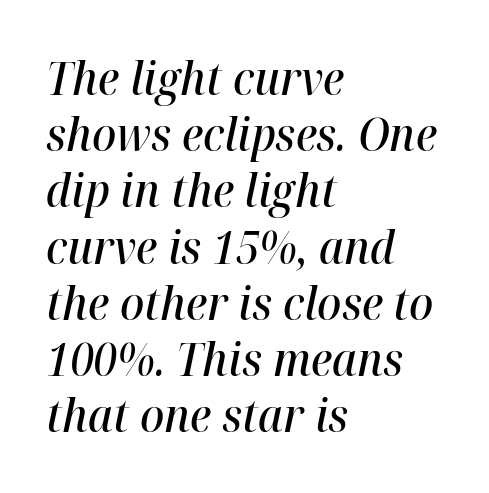
{"italic": "yes", "lean": "right", "slant_degrees": 12, "bold": "semi", "weight": "semibold", "width": "normal", "stroke_contrast": "high", "x_height": "medium", "monospaced": "no", "underline": "no", "align": "left", "line_spacing": "normal", "line_spacing_ratio": 1.25, "letter_spacing": "normal", "letter_spacing_em": 0.0, "glyph_px": 45}
